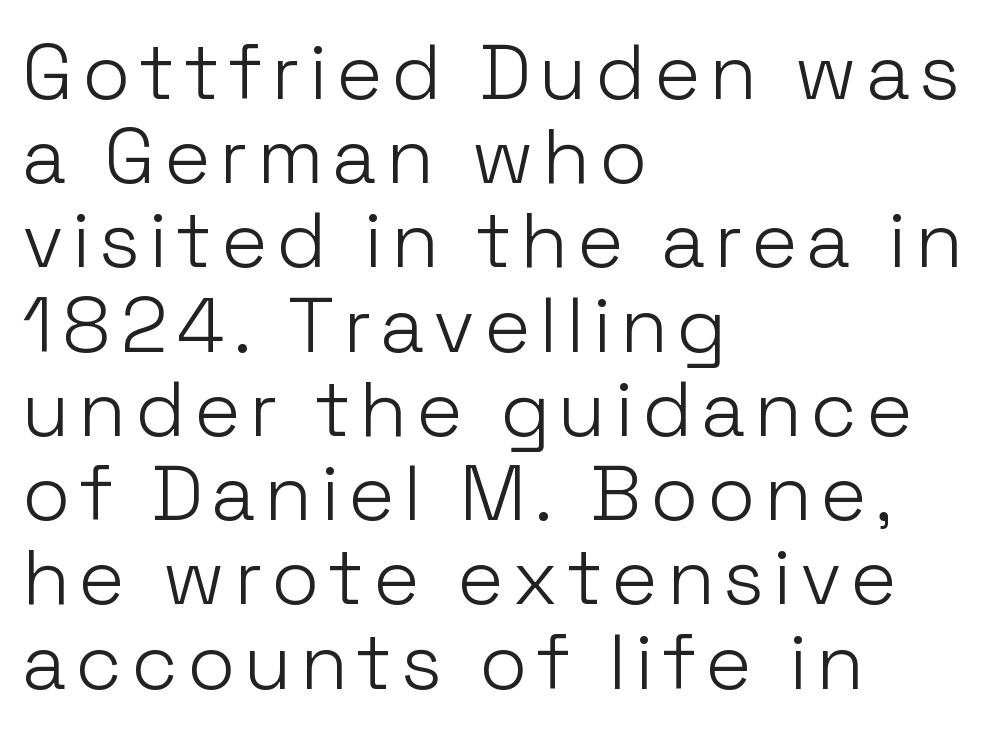
Q: Is the text bold? A: No.
Q: Is the text italic (slanted)? A: No, it is upright.
Q: Is the typeface a serif or a sans-serif typeface? A: Sans-serif.
Q: Is the text underlined? A: No.
Q: How is the paragraph aligned? A: Left-aligned.
Q: Is the spacing between lines tight, normal or loose? A: Tight.
Q: Width (condensed, normal, or wide)? A: Normal.
Q: Stroke contrast? A: Low.
Q: x-height? A: Medium.
Q: Monospaced? A: No.
